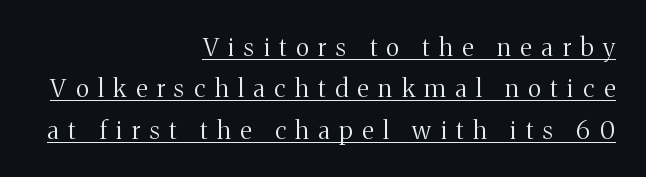
{"italic": "no", "bold": "no", "underline": "yes", "align": "right", "line_spacing": "normal", "line_spacing_ratio": 1.66, "letter_spacing": "wide", "letter_spacing_em": 0.38, "glyph_px": 25}
